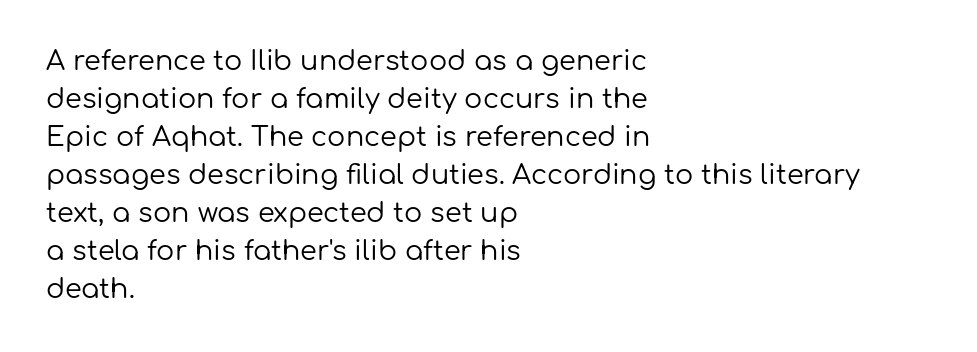
The designer left line spacing at the default. A classic flush-left, rag-right setting is used for this passage. The font sits on the lighter half of the weight spectrum, regular included. The letters stand straight up with perfectly vertical stems. No word sits above an underline.
